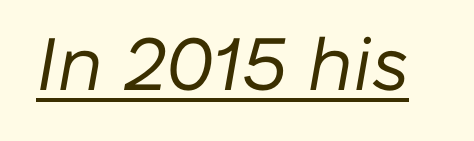
Q: Is the text bold? A: No.
Q: Is the text italic (slanted)? A: Yes, it leans right by about 10 degrees.
Q: Is the text underlined? A: Yes.
Q: Is the spacing between letters normal or unusually wide? A: Normal.
Q: Width (condensed, normal, or wide)? A: Normal.
Q: Stroke contrast? A: Low.
Q: x-height? A: Medium.
Q: Monospaced? A: No.
